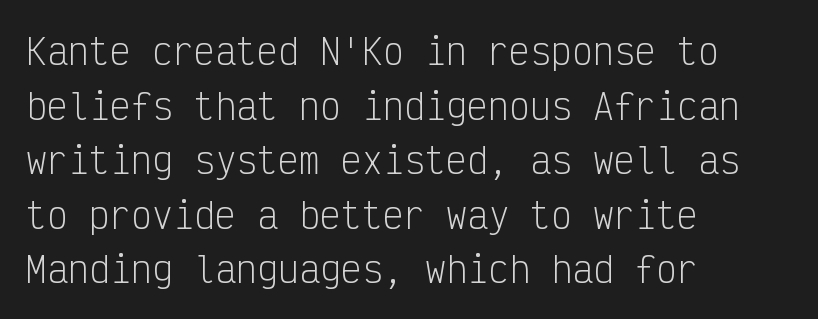
Q: Is the text bold? A: No.
Q: Is the text italic (slanted)? A: No, it is upright.
Q: Is the typeface a serif or a sans-serif typeface? A: Sans-serif.
Q: Is the text underlined? A: No.
Q: How is the paragraph aligned? A: Left-aligned.
Q: Is the spacing between letters normal or unusually wide? A: Normal.
Q: Is the spacing between lines tight, normal or loose? A: Normal.
Q: Width (condensed, normal, or wide)? A: Condensed.
Q: Stroke contrast? A: Low.
Q: x-height? A: Medium.
Q: Monospaced? A: Yes.
